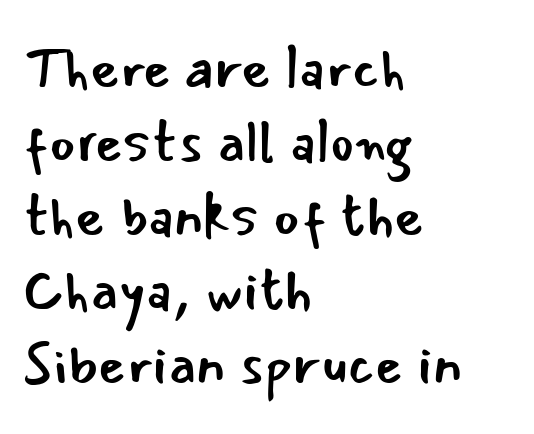
Q: Is the text bold? A: No.
Q: Is the text italic (slanted)? A: No, it is upright.
Q: Is the typeface a serif or a sans-serif typeface? A: Sans-serif.
Q: Is the text underlined? A: No.
Q: How is the paragraph aligned? A: Left-aligned.
Q: Is the spacing between letters normal or unusually wide? A: Normal.
Q: Is the spacing between lines tight, normal or loose? A: Normal.
Q: Width (condensed, normal, or wide)? A: Normal.
Q: Stroke contrast? A: Low.
Q: x-height? A: Small.
Q: Monospaced? A: No.
